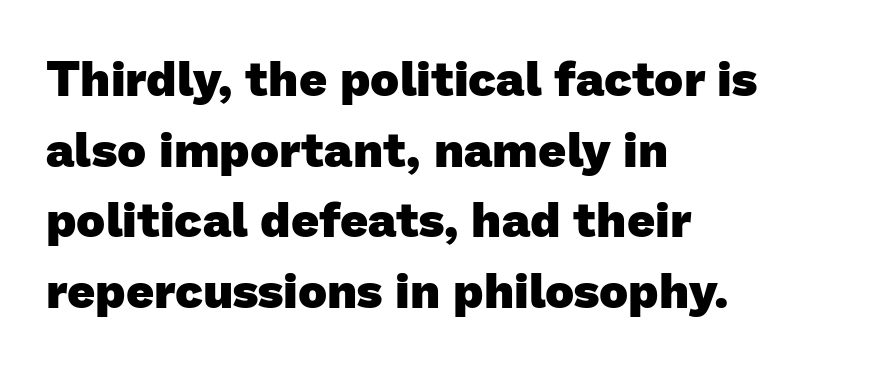
The typesetter chose a ragged-right arrangement here. Weight check: bold — yes, fully. Each letter keeps its own natural width here, so spacing adapts to shape. The vertical gap from one line to the next is medium. Beneath every word, the page is bare. Nobody touched the tracking dial on this one.
